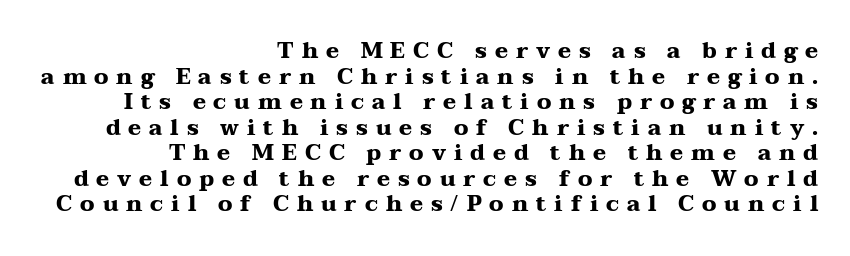
{"italic": "no", "bold": "yes", "underline": "no", "align": "right", "line_spacing_ratio": 1.16, "letter_spacing": "wide", "letter_spacing_em": 0.36, "glyph_px": 22}
